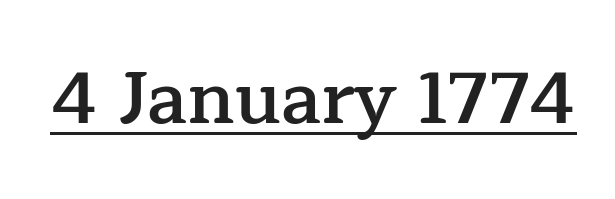
Between one letter and the next there's only the usual sliver of space. The sample has been set in demibold, a notch under bold. Note the varied advance widths — an 'i' is clearly narrower than an 'm'. Stroke terminals: seriffed. In designer terms, the underline attribute is active on this setting.
